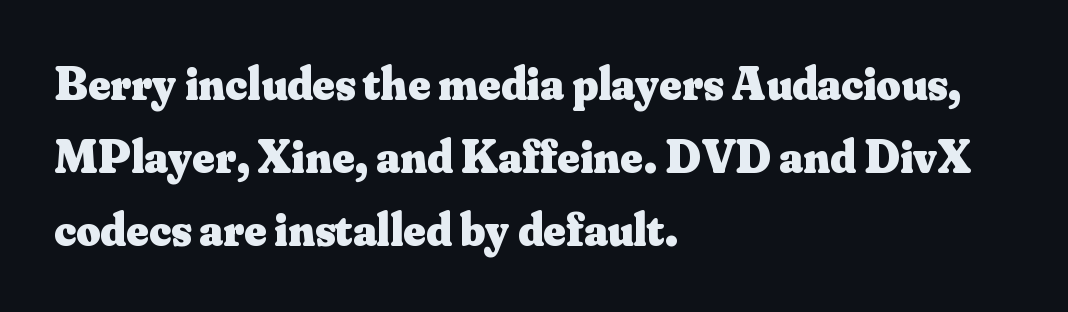
Q: Is the text bold? A: Yes.
Q: Is the text italic (slanted)? A: No, it is upright.
Q: Is the typeface a serif or a sans-serif typeface? A: Serif.
Q: Is the text underlined? A: No.
Q: How is the paragraph aligned? A: Left-aligned.
Q: Is the spacing between letters normal or unusually wide? A: Normal.
Q: Is the spacing between lines tight, normal or loose? A: Normal.
Q: Width (condensed, normal, or wide)? A: Normal.
Q: Stroke contrast? A: Medium.
Q: x-height? A: Small.
Q: Monospaced? A: No.
